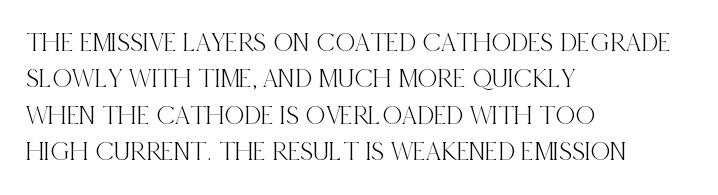
Tracking value appears to be zero — textbook default spacing. The type sits square on the baseline with zero lean. A clean baseline with only descenders dipping below it. Is the block centered? No — it sits flush against the left margin. Notice how descenders clear the ascenders below comfortably — that's standard leading.
